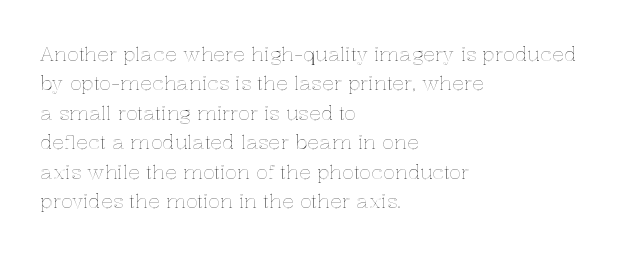
Notice how the passage keeps a crisp vertical edge on the left only. The space directly below the letters is spotless. The designer left line spacing at the default. Honestly, the letter spacing is just normal — you wouldn't notice it. Posture: vertical.
